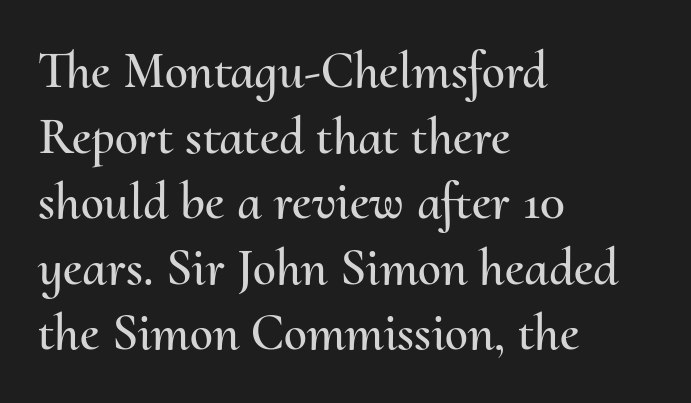
{"italic": "no", "width": "normal", "stroke_contrast": "medium", "x_height": "small", "monospaced": "no", "underline": "no", "align": "left", "line_spacing": "normal", "line_spacing_ratio": 1.26, "letter_spacing": "normal", "letter_spacing_em": 0.0, "glyph_px": 52}
